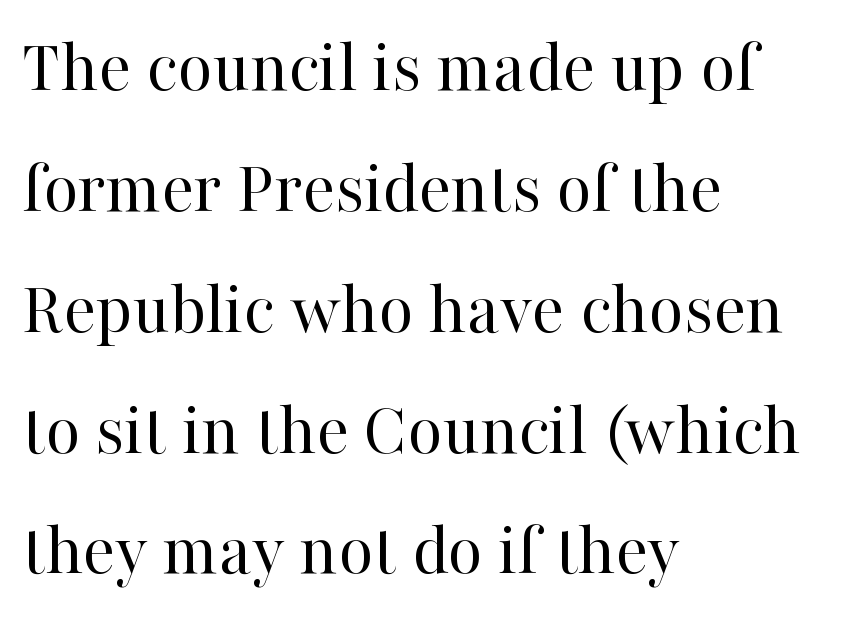
Q: Is the text bold? A: No.
Q: Is the text italic (slanted)? A: No, it is upright.
Q: Is the typeface a serif or a sans-serif typeface? A: Serif.
Q: Is the text underlined? A: No.
Q: How is the paragraph aligned? A: Left-aligned.
Q: Is the spacing between letters normal or unusually wide? A: Normal.
Q: Is the spacing between lines tight, normal or loose? A: Normal.
Q: Width (condensed, normal, or wide)? A: Normal.
Q: Stroke contrast? A: High.
Q: x-height? A: Medium.
Q: Monospaced? A: No.
